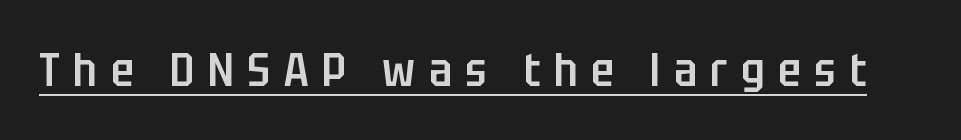
{"serif": "no", "italic": "no", "bold": "semi", "weight": "semibold", "width": "condensed", "stroke_contrast": "low", "x_height": "large", "monospaced": "no", "underline": "yes", "letter_spacing": "wide", "letter_spacing_em": 0.29, "glyph_px": 47}
